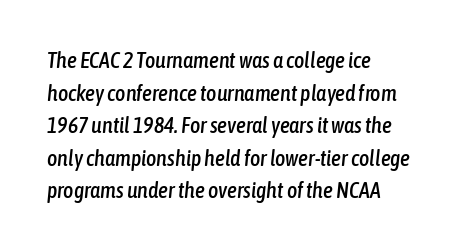
Q: Is the text italic (slanted)? A: Yes, it leans right by about 6 degrees.
Q: Is the text underlined? A: No.
Q: How is the paragraph aligned? A: Left-aligned.
Q: Is the spacing between letters normal or unusually wide? A: Normal.
Q: Is the spacing between lines tight, normal or loose? A: Normal.
